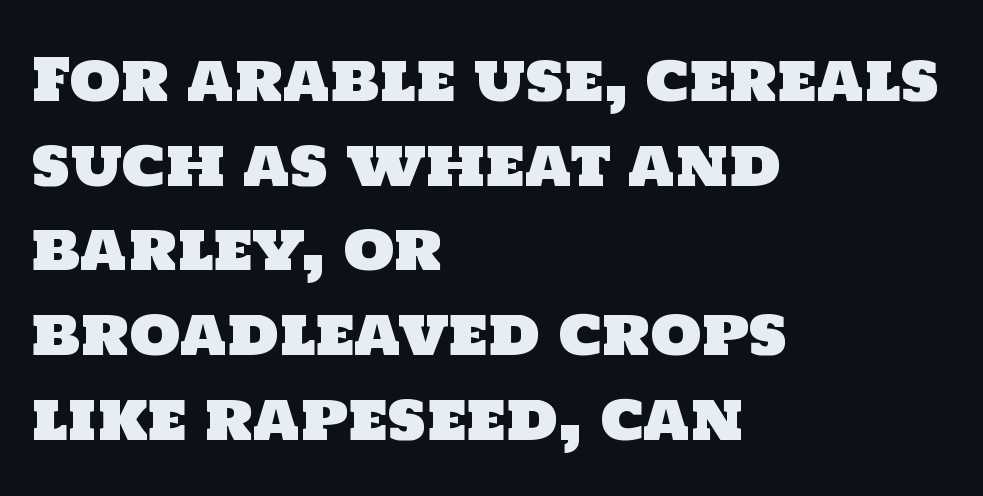
The image shows 58 px sans-serif type; set left-aligned, normal line spacing (1.46x), normal letter spacing, not underlined; low stroke contrast and a large x-height.
